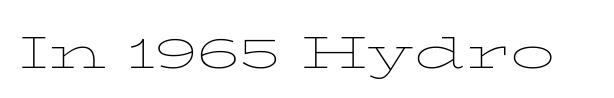
{"italic": "no", "bold": "no", "weight": "thin", "width": "wide", "stroke_contrast": "low", "x_height": "medium", "monospaced": "no", "underline": "no", "letter_spacing": "normal", "letter_spacing_em": 0.0, "glyph_px": 59}
